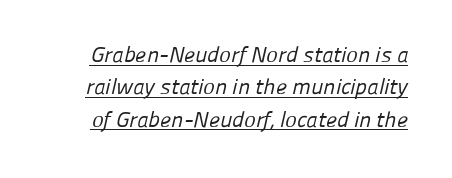
{"bold": "no", "underline": "yes", "line_spacing": "normal", "line_spacing_ratio": 1.47, "letter_spacing": "normal", "letter_spacing_em": 0.0, "glyph_px": 22}
